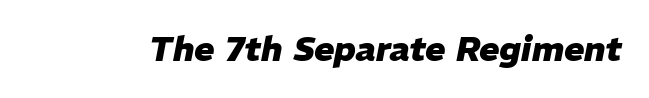
The image shows 34 px heavy type, italic (leaning right); set normal letter spacing, not underlined; low stroke contrast and a medium x-height.
